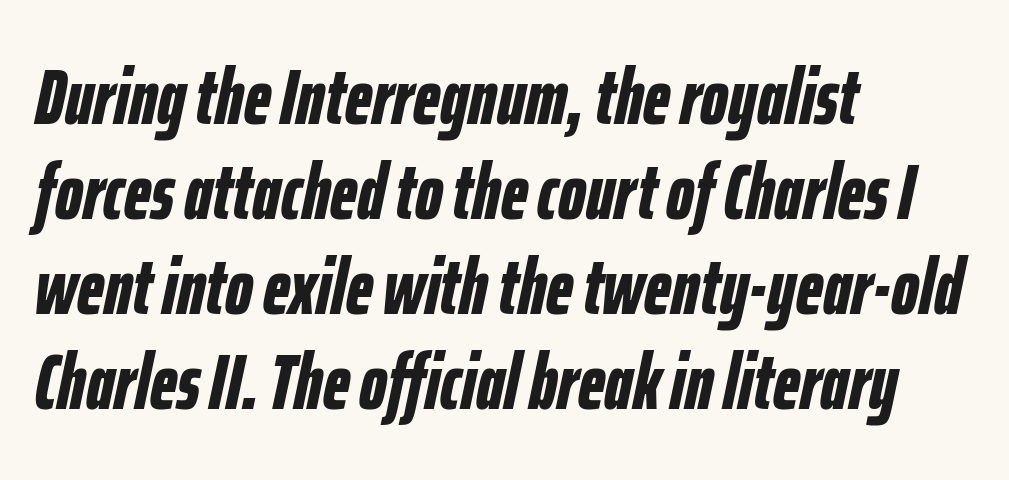
{"italic": "yes", "lean": "right", "slant_degrees": 12, "bold": "yes", "weight": "bold", "width": "condensed", "stroke_contrast": "low", "x_height": "medium", "monospaced": "no", "underline": "no", "align": "left", "line_spacing_ratio": 1.22, "letter_spacing": "normal", "letter_spacing_em": 0.0, "glyph_px": 78}
